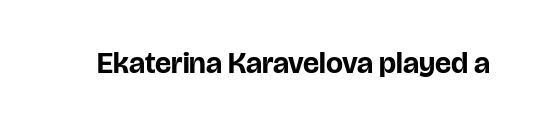
The image shows 30 px bold sans-serif type, upright; set normal letter spacing, not underlined; low stroke contrast and a large x-height.
